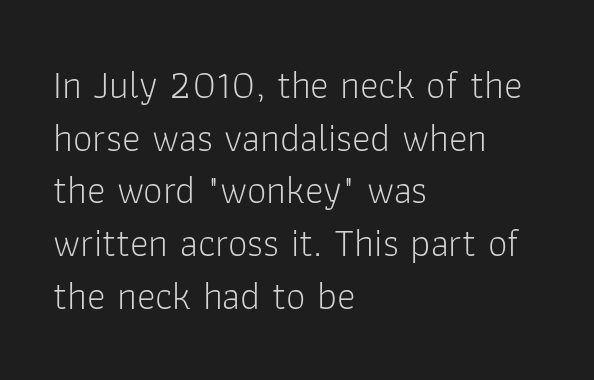
Q: Is the text bold? A: No.
Q: Is the text italic (slanted)? A: No, it is upright.
Q: Is the typeface a serif or a sans-serif typeface? A: Sans-serif.
Q: Is the text underlined? A: No.
Q: How is the paragraph aligned? A: Left-aligned.
Q: Is the spacing between letters normal or unusually wide? A: Normal.
Q: Is the spacing between lines tight, normal or loose? A: Normal.
Q: Width (condensed, normal, or wide)? A: Normal.
Q: Stroke contrast? A: Low.
Q: x-height? A: Medium.
Q: Monospaced? A: No.
